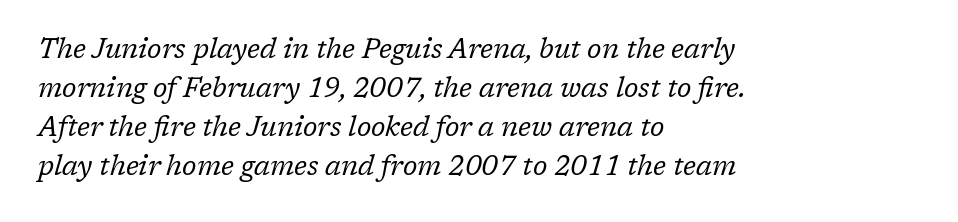
Line starts are locked; line ends wander. You can tell it's italic because the verticals aren't actually vertical. Students, note that the glyphs here touch the page at normal intervals. Baseline-to-baseline distance is the conventional proportion of letter height.
